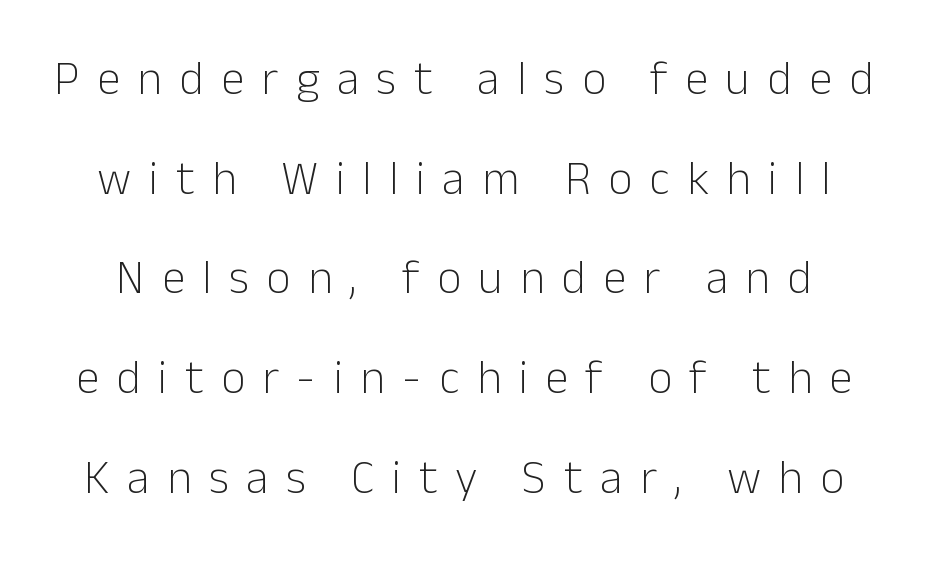
Q: Is the text bold? A: No.
Q: Is the text italic (slanted)? A: No, it is upright.
Q: Is the typeface a serif or a sans-serif typeface? A: Sans-serif.
Q: Is the text underlined? A: No.
Q: Is the spacing between letters normal or unusually wide? A: Unusually wide.
Q: Is the spacing between lines tight, normal or loose? A: Loose.
Q: Width (condensed, normal, or wide)? A: Normal.
Q: Stroke contrast? A: Low.
Q: x-height? A: Medium.
Q: Monospaced? A: No.
